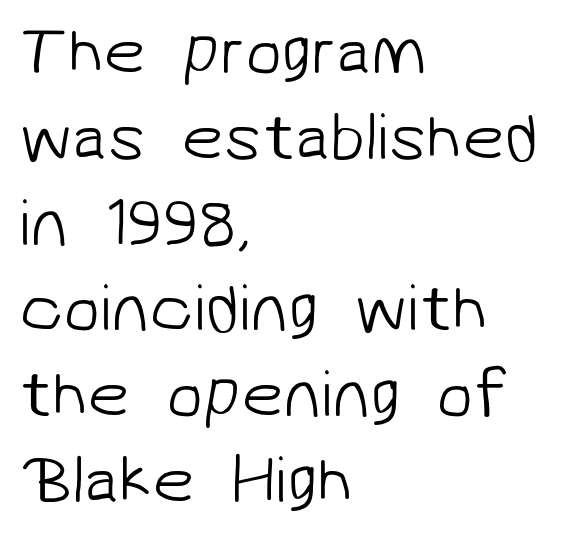
{"serif": "no", "bold": "no", "weight": "light", "width": "normal", "stroke_contrast": "low", "x_height": "medium", "monospaced": "no", "underline": "no", "align": "left", "line_spacing": "normal", "line_spacing_ratio": 1.28, "letter_spacing": "normal", "letter_spacing_em": 0.0, "glyph_px": 67}
